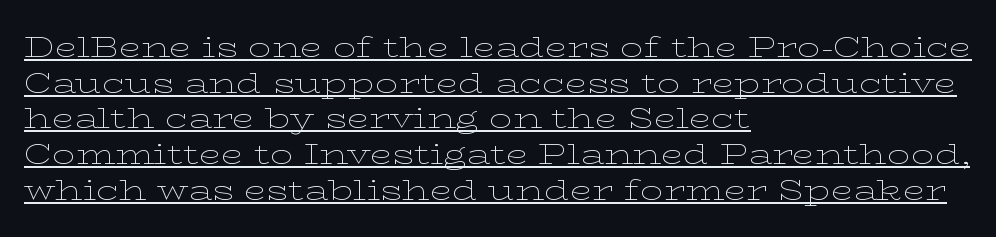
{"serif": "yes", "italic": "no", "bold": "no", "weight": "thin", "width": "wide", "stroke_contrast": "low", "x_height": "medium", "monospaced": "no", "underline": "yes", "align": "left", "line_spacing_ratio": 1.23, "letter_spacing": "normal", "letter_spacing_em": 0.0, "glyph_px": 29}
